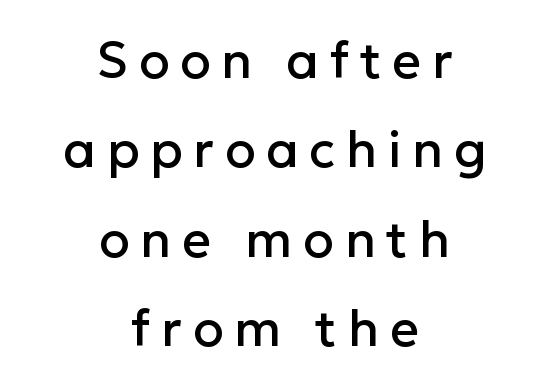
{"serif": "no", "italic": "no", "width": "normal", "stroke_contrast": "low", "x_height": "medium", "monospaced": "no", "underline": "no", "align": "center", "line_spacing_ratio": 1.79, "letter_spacing": "wide", "letter_spacing_em": 0.22, "glyph_px": 50}
